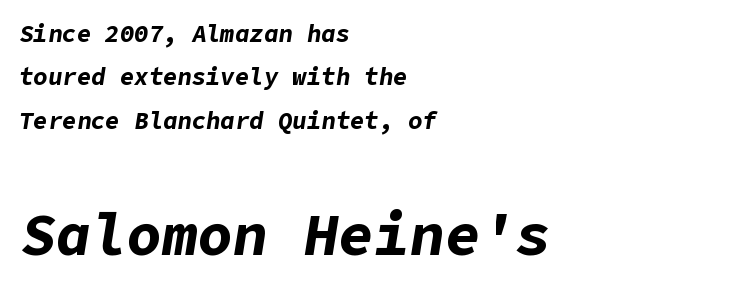
Q: Is the text bold? A: Yes.
Q: Is the text italic (slanted)? A: Yes, it leans right by about 9 degrees.
Q: Is the text underlined? A: No.
Q: How is the paragraph aligned? A: Left-aligned.
Q: Is the spacing between letters normal or unusually wide? A: Normal.
Q: Which block of text is set in a larger size, the first (top) or the second (bottom)? A: The second (bottom) one.
Q: Width (condensed, normal, or wide)? A: Normal.
Q: Stroke contrast? A: Low.
Q: x-height? A: Medium.
